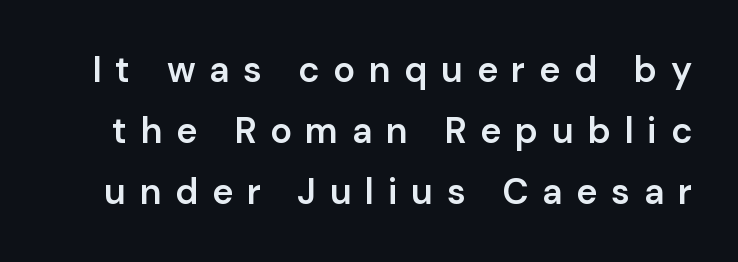
Regarding serifs, this sample does without them. Proportional: the letters do not fall into vertical columns. The block of text has a typical density, with ordinary space between rows. The characters look somewhat weighty, a semibold short of true bold. Caption: expanded tracking, letters set apart.
